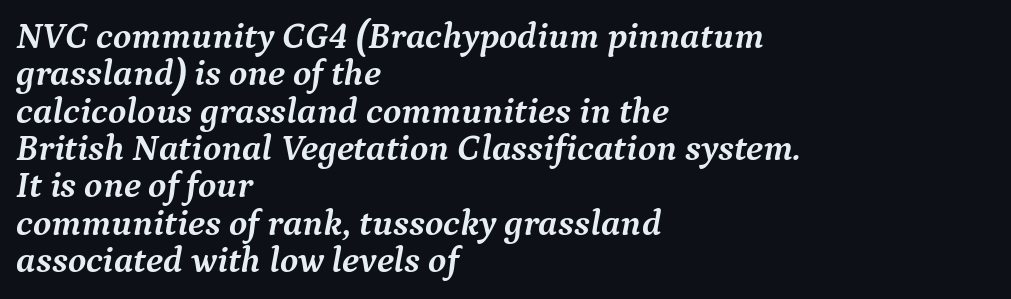
{"serif": "yes", "italic": "yes", "lean": "right", "slant_degrees": 9, "bold": "yes", "weight": "semibold", "width": "normal", "stroke_contrast": "medium", "x_height": "medium", "monospaced": "no", "underline": "no", "align": "left", "line_spacing": "tight", "line_spacing_ratio": 1.01, "letter_spacing": "normal", "letter_spacing_em": 0.0, "glyph_px": 37}
